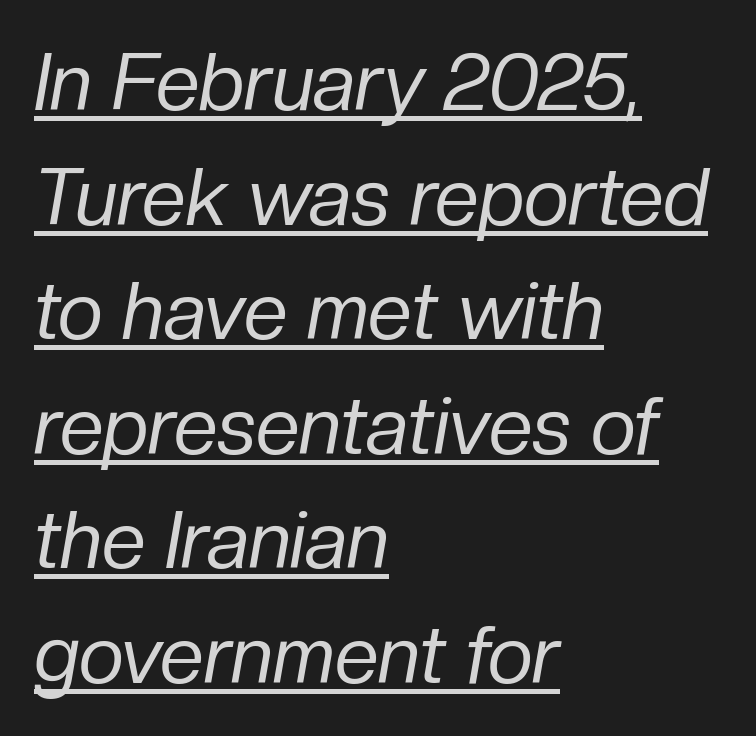
The typesetter has applied underlining to the passage shown. The lettering tilts uniformly, giving the passage an italic look. The designer left line spacing at the default. Nobody touched the tracking dial on this one.
